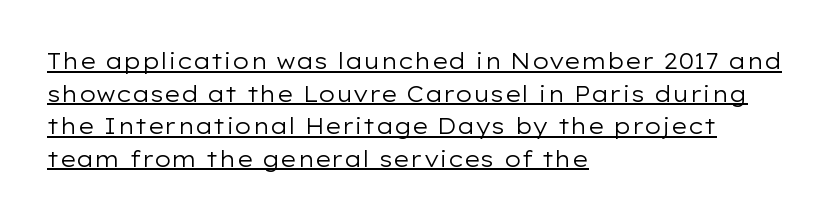
No letter is thick-stroked: the sample isn't bold. Regular leading. The line texture is even and compact thanks to regular tracking. Nope, not italic — everything's standing straight. Every row of glyphs begins at an identical x-position on the left. Somebody hit Ctrl+U on this one — the words are underlined.
